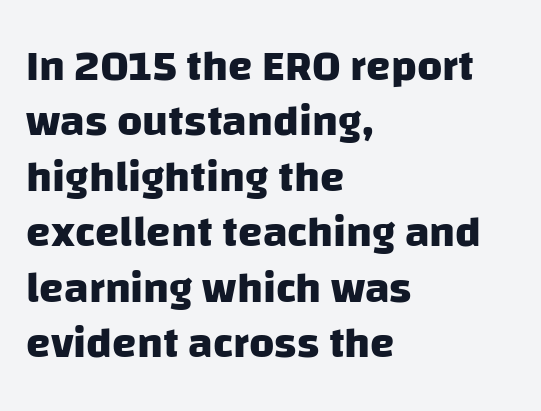
{"serif": "no", "bold": "yes", "weight": "heavy", "width": "normal", "stroke_contrast": "low", "x_height": "large", "monospaced": "no", "underline": "no", "align": "left", "line_spacing": "normal", "line_spacing_ratio": 1.26, "letter_spacing": "normal", "letter_spacing_em": 0.0, "glyph_px": 44}
